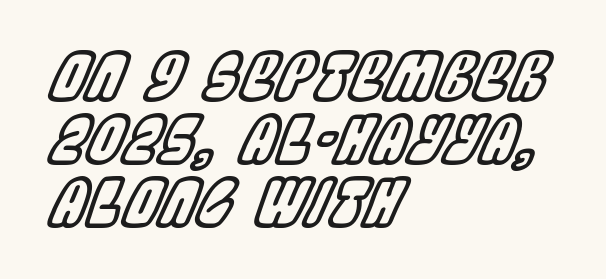
The image shows 65 px condensed type, italic (leaning right); set left-aligned, tight line spacing (0.97x), normal letter spacing, not underlined; a large x-height.
